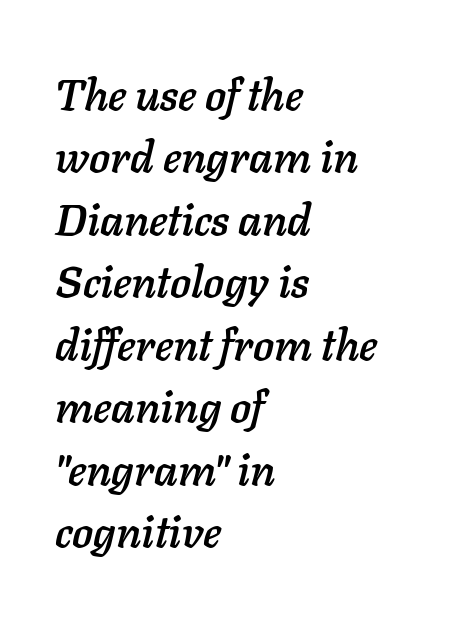
In terms of posture, this sample is oblique. The rows are spaced the way most documents space them. The string is rendered with underlining switched off. Students, note that the glyphs here touch the page at normal intervals. The rendering uses natural spacing where letterforms have individual widths. A classic flush-left, rag-right setting is used for this passage.
